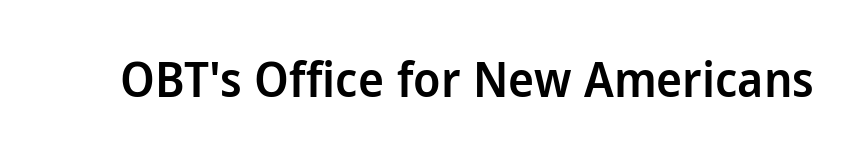
{"serif": "no", "italic": "no", "bold": "semi", "weight": "semibold", "width": "normal", "stroke_contrast": "low", "x_height": "medium", "monospaced": "no", "underline": "no", "letter_spacing": "normal", "letter_spacing_em": 0.0, "glyph_px": 49}
